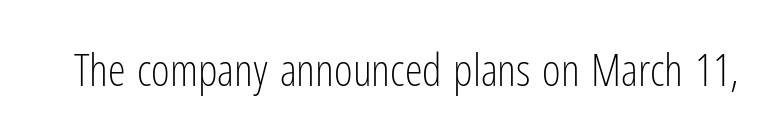
The passage shown has conventional tracking throughout. If you drew a line through each stem, it would be perfectly vertical. Weight: not bold — regular or lighter. Typographically, this falls in the sans-serif category. Underline: absent.
